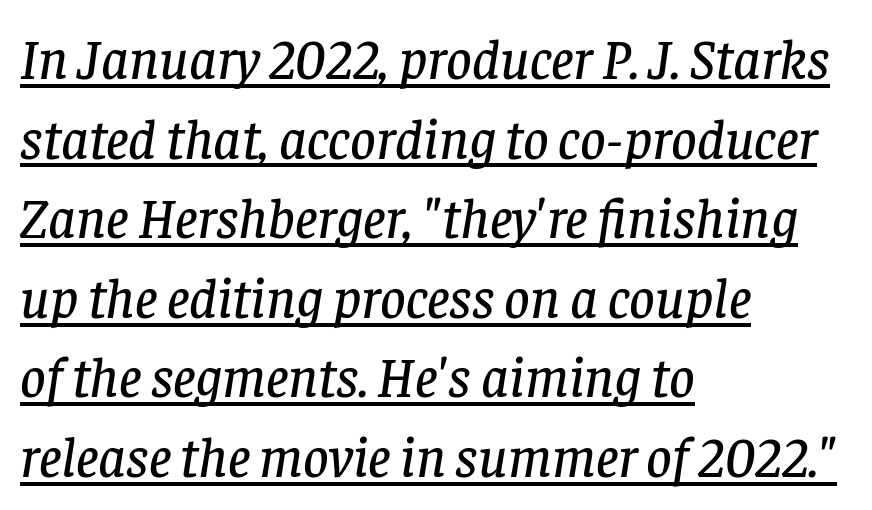
The image shows 56 px serif type, italic (leaning right); set left-aligned, normal line spacing (1.42x), normal letter spacing, underlined; low stroke contrast and a large x-height.
